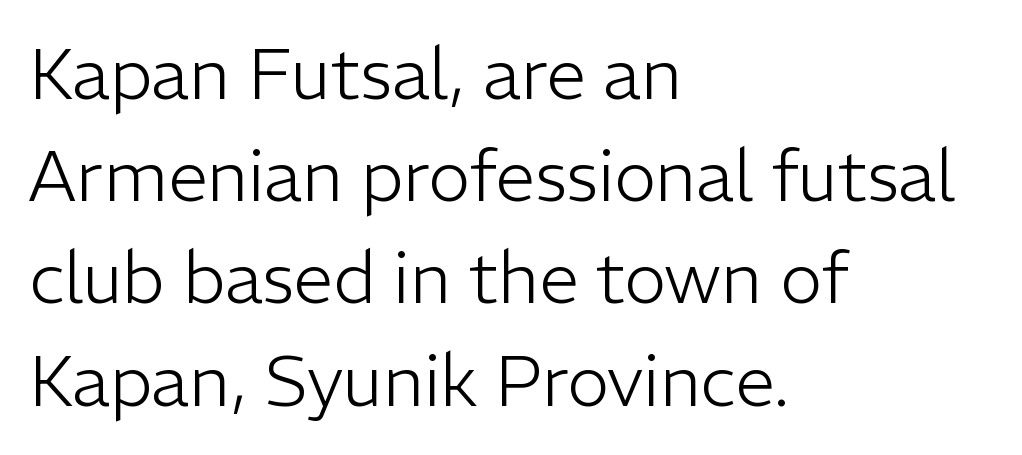
Proportional: the letters do not fall into vertical columns. Short and long lines alike share a common starting point at left. The lettering holds an erect, upright posture throughout. Counters stay open thanks to moderate or lighter strokes. To sum up the face: it is a sans, with no serifs.
